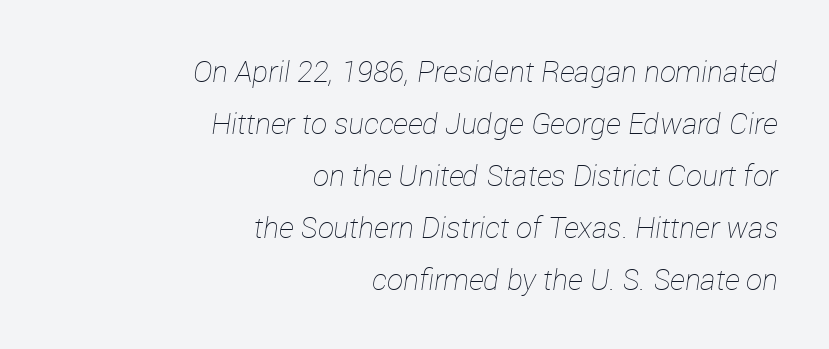
{"italic": "yes", "lean": "right", "slant_degrees": 12, "bold": "no", "weight": "thin", "width": "normal", "stroke_contrast": "low", "x_height": "medium", "monospaced": "no", "underline": "no", "align": "right", "line_spacing_ratio": 1.79, "letter_spacing": "normal", "letter_spacing_em": 0.0, "glyph_px": 29}
